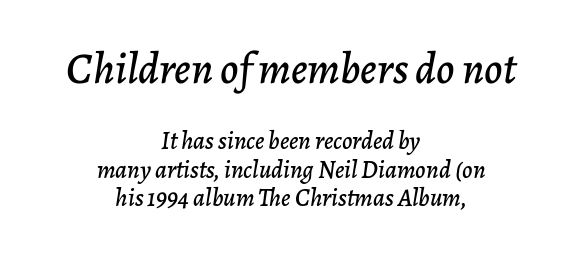
{"italic": "yes", "lean": "right", "slant_degrees": 7, "width": "normal", "stroke_contrast": "low", "x_height": "medium", "monospaced": "no", "underline": "no", "align": "center", "line_spacing": "tight", "line_spacing_ratio": 1.14, "letter_spacing": "normal", "letter_spacing_em": 0.0, "larger_block": "first", "size_ratio": 1.76, "glyph_px": 44}
